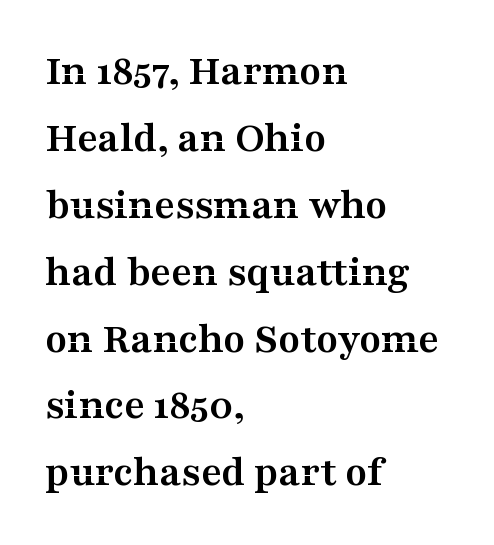
The letterforms sit shoulder to shoulder at normal distance. The passage shown is typeset with a serif family. In terms of posture, this sample is upright. The glyphs are unaccompanied by any horizontal stroke below them.
